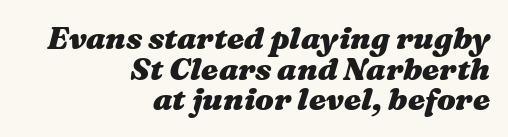
Each line ends at the same right margin while the left side varies. Closely set lines give the paragraph a compact silhouette. A typesetter would call this zero additional tracking. The passage shown is typed in a proportional face where columns would drift. Heft: maximum for text — a bold.
